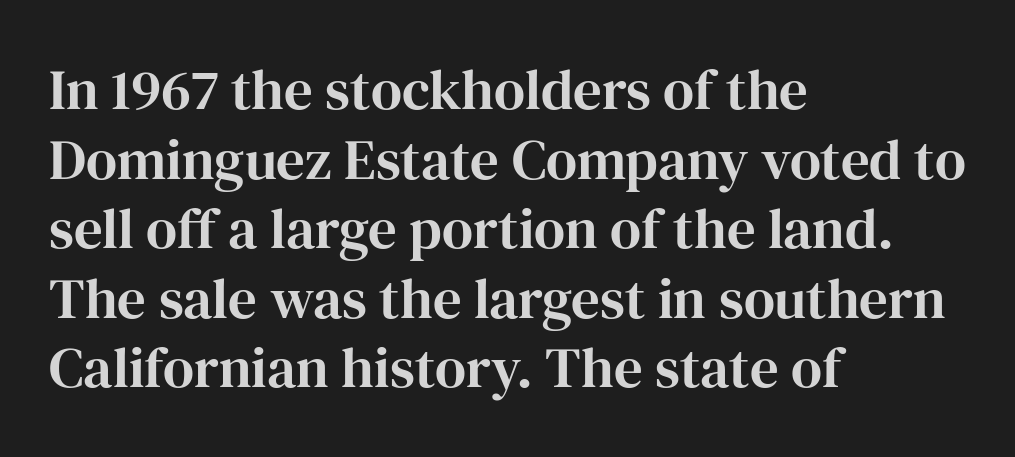
{"serif": "yes", "italic": "no", "width": "normal", "stroke_contrast": "high", "x_height": "medium", "monospaced": "no", "underline": "no", "align": "left", "line_spacing_ratio": 1.22, "letter_spacing": "normal", "letter_spacing_em": 0.0, "glyph_px": 57}
